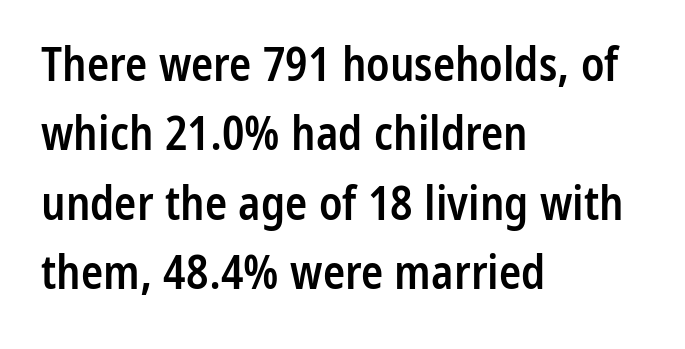
The zone under the glyphs is completely vacant. Semibold letterforms, between regular and bold. The rendering shows plain stroke endings on the letterforms — a sans-serif design. Characters follow at the spacing the type designer built in. This sample is left-justified, so line endings fall wherever the words run out. Each new line begins a customary step beneath the previous one.
